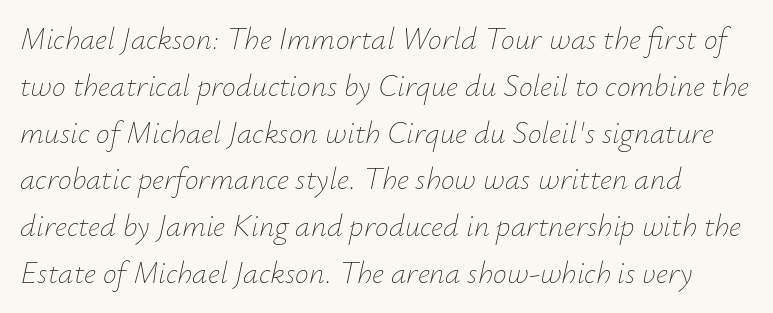
Q: Is the text bold? A: No.
Q: Is the text italic (slanted)? A: Yes, it leans right by about 12 degrees.
Q: Is the text underlined? A: No.
Q: Is the spacing between letters normal or unusually wide? A: Normal.
Q: Is the spacing between lines tight, normal or loose? A: Normal.
Q: Width (condensed, normal, or wide)? A: Normal.
Q: Stroke contrast? A: Low.
Q: x-height? A: Small.
Q: Monospaced? A: No.
